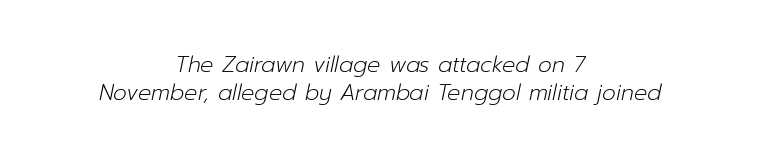
Unmarked baselines from the first word to the last. The whitespace from short lines is split evenly between both sides. Honestly, the letter spacing is just normal — you wouldn't notice it. Is the type heavy? It reads as light-to-regular instead.
